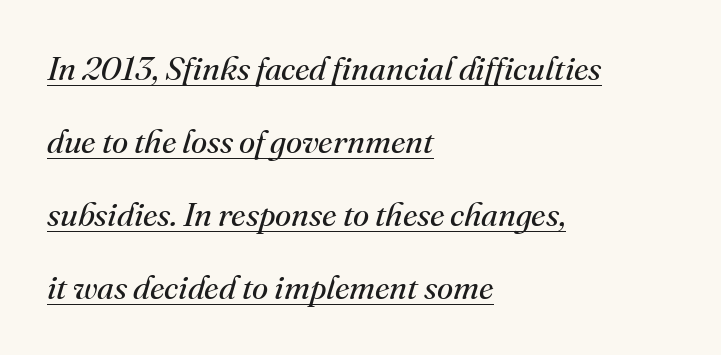
The image shows 33 px regular-weight serif type, italic (leaning right); set left-aligned, loose line spacing (2.21x), normal letter spacing, underlined; medium stroke contrast and a small x-height.
